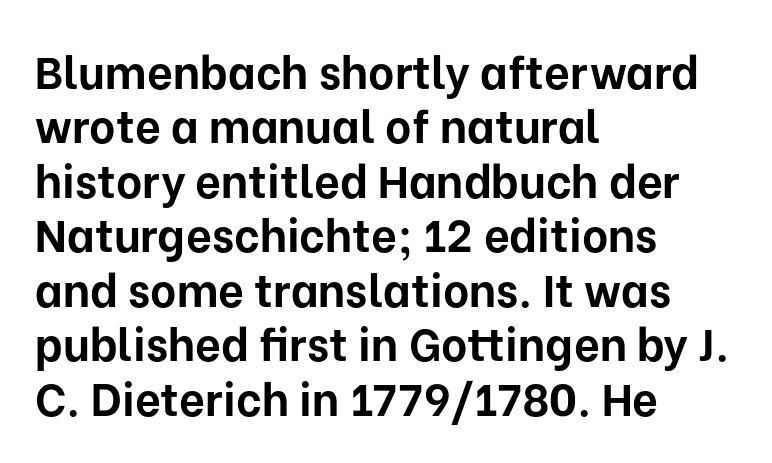
The image shows 45 px bold sans-serif type, upright; set left-aligned, line spacing 1.21x, normal letter spacing, not underlined; low stroke contrast and a medium x-height.
